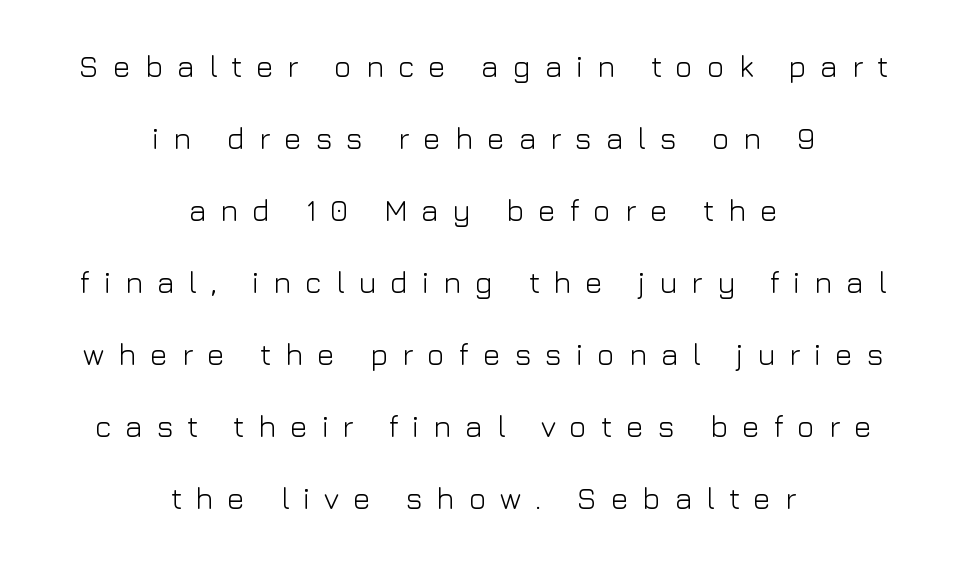
{"serif": "no", "italic": "no", "bold": "no", "weight": "light", "width": "normal", "stroke_contrast": "low", "x_height": "medium", "monospaced": "no", "underline": "no", "align": "center", "line_spacing": "loose", "line_spacing_ratio": 2.4, "letter_spacing": "wide", "letter_spacing_em": 0.46, "glyph_px": 30}
